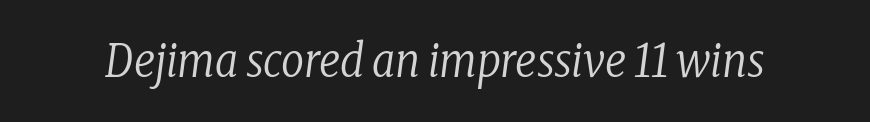
{"serif": "yes", "italic": "yes", "lean": "right", "slant_degrees": 8, "bold": "no", "weight": "regular", "width": "condensed", "stroke_contrast": "low", "x_height": "medium", "monospaced": "no", "underline": "no", "letter_spacing": "normal", "letter_spacing_em": 0.0, "glyph_px": 45}
